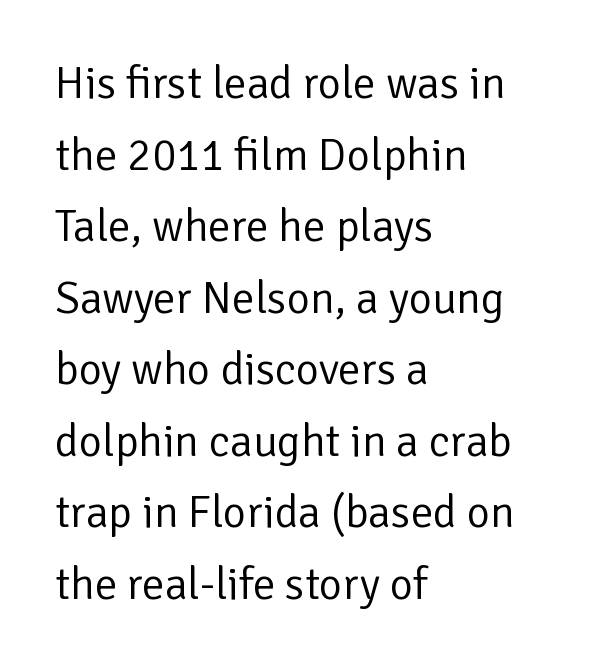
Layout note: lines flush left. This rendering leaves character spacing at its baseline value. The space directly below the letters is spotless. Serifs: no, the terminals of the letterforms are clean. These lines were composed using upright roman letters.
